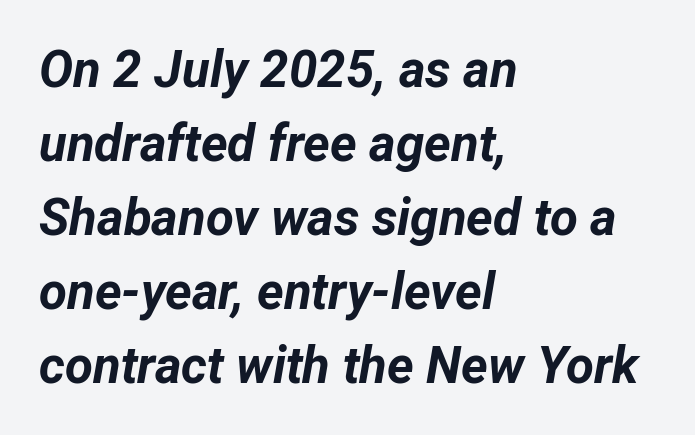
{"italic": "yes", "lean": "right", "slant_degrees": 12, "bold": "yes", "weight": "bold", "width": "normal", "stroke_contrast": "low", "x_height": "medium", "monospaced": "no", "underline": "no", "align": "left", "line_spacing": "normal", "line_spacing_ratio": 1.45, "letter_spacing": "normal", "letter_spacing_em": 0.0, "glyph_px": 51}
